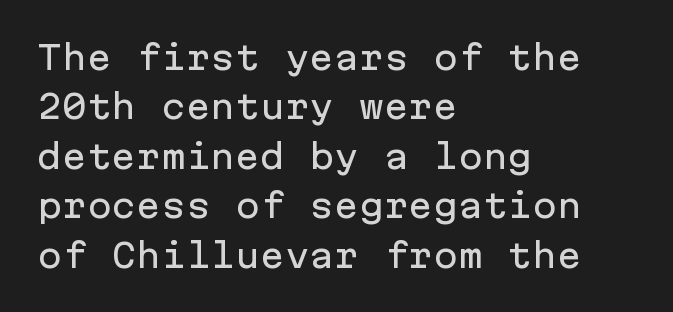
Q: Is the text italic (slanted)? A: No, it is upright.
Q: Is the typeface a serif or a sans-serif typeface? A: Sans-serif.
Q: Is the text underlined? A: No.
Q: How is the paragraph aligned? A: Left-aligned.
Q: Is the spacing between letters normal or unusually wide? A: Normal.
Q: Is the spacing between lines tight, normal or loose? A: Normal.
Q: Width (condensed, normal, or wide)? A: Normal.
Q: Stroke contrast? A: Low.
Q: x-height? A: Medium.
Q: Monospaced? A: Yes.
